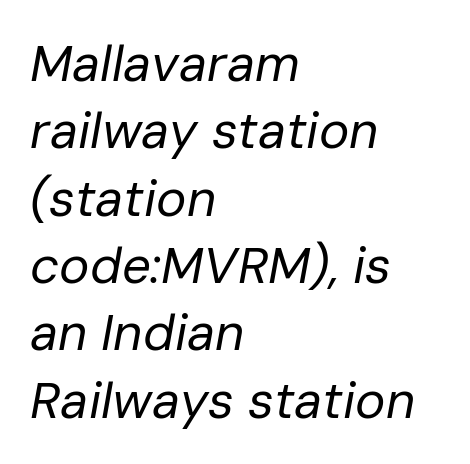
{"italic": "yes", "lean": "right", "slant_degrees": 10, "bold": "no", "weight": "regular", "width": "normal", "stroke_contrast": "low", "x_height": "medium", "monospaced": "no", "underline": "no", "align": "left", "line_spacing": "normal", "line_spacing_ratio": 1.32, "letter_spacing": "normal", "letter_spacing_em": 0.0, "glyph_px": 51}
